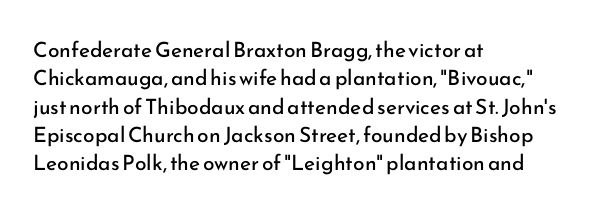
{"italic": "no", "bold": "no", "underline": "no", "align": "left", "line_spacing": "normal", "line_spacing_ratio": 1.35, "letter_spacing": "normal", "letter_spacing_em": 0.0, "glyph_px": 21}
